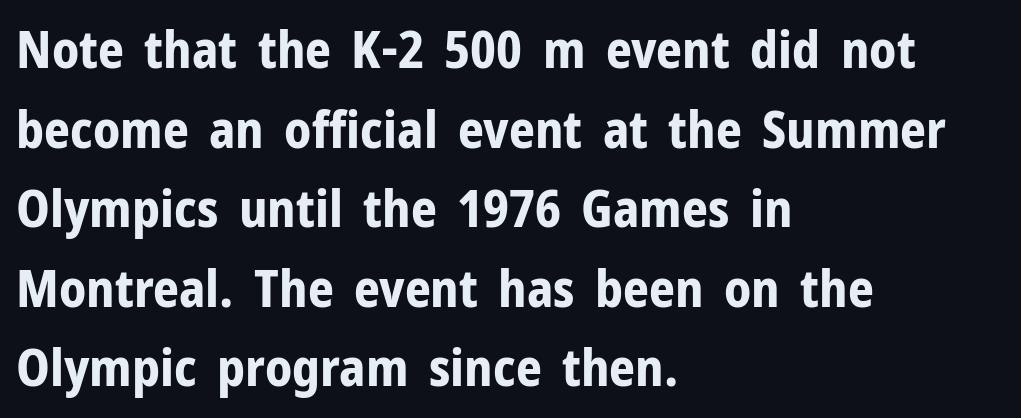
The image shows 51 px bold sans-serif type, upright; set left-aligned, normal line spacing (1.56x), normal letter spacing, not underlined; low stroke contrast and a medium x-height.
